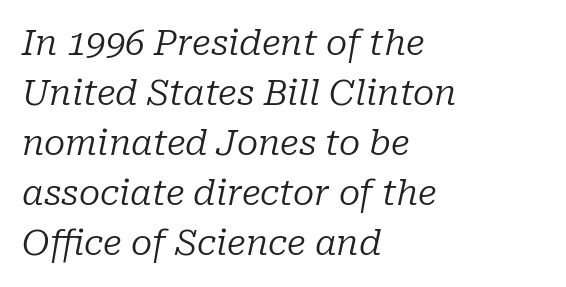
{"serif": "yes", "italic": "yes", "lean": "right", "slant_degrees": 10, "bold": "no", "weight": "regular", "width": "normal", "stroke_contrast": "low", "x_height": "medium", "monospaced": "no", "underline": "no", "align": "left", "line_spacing": "normal", "line_spacing_ratio": 1.43, "letter_spacing": "normal", "letter_spacing_em": 0.0, "glyph_px": 35}
